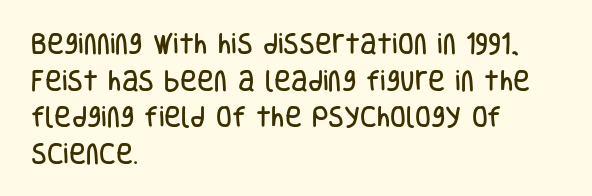
Q: Is the text italic (slanted)? A: No, it is upright.
Q: Is the text underlined? A: No.
Q: How is the paragraph aligned? A: Left-aligned.
Q: Is the spacing between letters normal or unusually wide? A: Normal.
Q: Is the spacing between lines tight, normal or loose? A: Normal.
